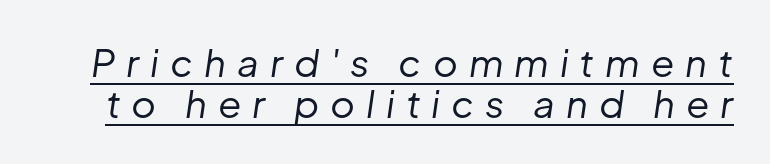
The letters advance in unequal steps, a hallmark of proportional type. Weight: not bold — regular or lighter. The lines are packed closely together with very little leading. Here the glyphs are tracked loosely, breaking word shapes into spaced letters. This rendering features underlined lettering. Rendered with sloped, italic letterforms.
